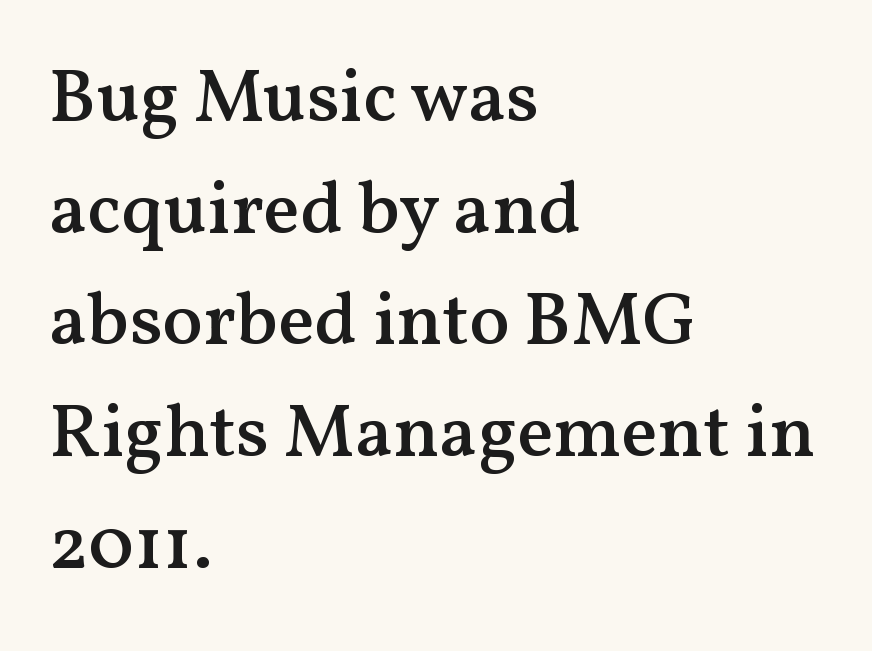
{"serif": "yes", "italic": "no", "bold": "semi", "weight": "semibold", "width": "normal", "stroke_contrast": "medium", "x_height": "medium", "monospaced": "no", "underline": "no", "align": "left", "line_spacing": "normal", "line_spacing_ratio": 1.49, "letter_spacing": "normal", "letter_spacing_em": 0.0, "glyph_px": 75}
